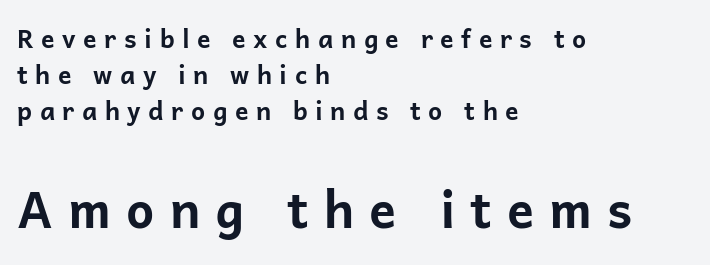
{"serif": "no", "italic": "no", "bold": "yes", "weight": "bold", "width": "normal", "stroke_contrast": "low", "x_height": "medium", "monospaced": "no", "underline": "no", "align": "left", "line_spacing": "normal", "line_spacing_ratio": 1.45, "letter_spacing": "wide", "letter_spacing_em": 0.3, "larger_block": "second", "size_ratio": 2.0, "glyph_px": 50}
